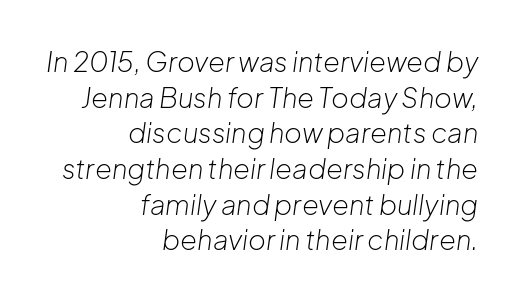
{"italic": "yes", "lean": "right", "slant_degrees": 8, "bold": "no", "underline": "no", "align": "right", "line_spacing": "normal", "line_spacing_ratio": 1.32, "letter_spacing": "normal", "letter_spacing_em": 0.0, "glyph_px": 27}
